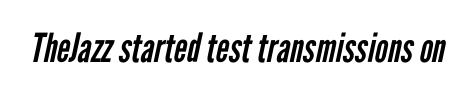
Q: Is the text bold? A: No.
Q: Is the typeface a serif or a sans-serif typeface? A: Sans-serif.
Q: Is the text underlined? A: No.
Q: Is the spacing between letters normal or unusually wide? A: Normal.
Q: Width (condensed, normal, or wide)? A: Condensed.
Q: Stroke contrast? A: Low.
Q: x-height? A: Medium.
Q: Monospaced? A: No.
